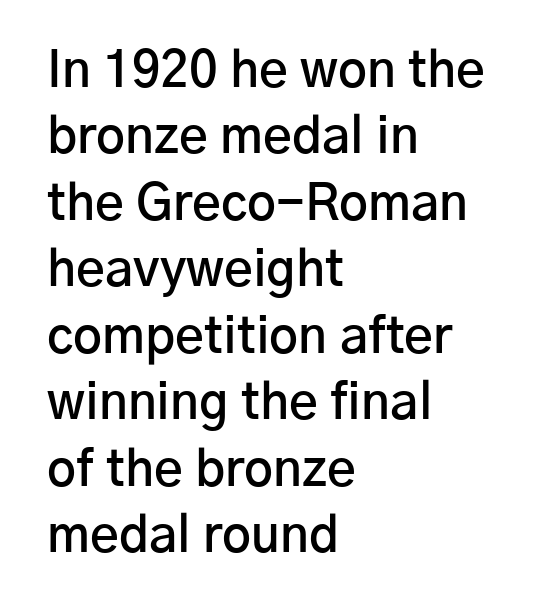
{"serif": "no", "italic": "no", "bold": "semi", "weight": "semibold", "width": "normal", "stroke_contrast": "low", "x_height": "medium", "monospaced": "no", "underline": "no", "align": "left", "line_spacing": "normal", "line_spacing_ratio": 1.33, "letter_spacing": "normal", "letter_spacing_em": 0.0, "glyph_px": 50}
